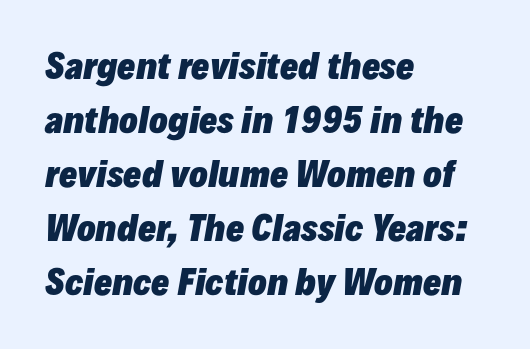
{"italic": "yes", "lean": "right", "slant_degrees": 10, "bold": "yes", "weight": "heavy", "width": "normal", "stroke_contrast": "low", "x_height": "medium", "monospaced": "no", "underline": "no", "align": "left", "line_spacing": "normal", "line_spacing_ratio": 1.59, "letter_spacing": "normal", "letter_spacing_em": 0.0, "glyph_px": 34}
